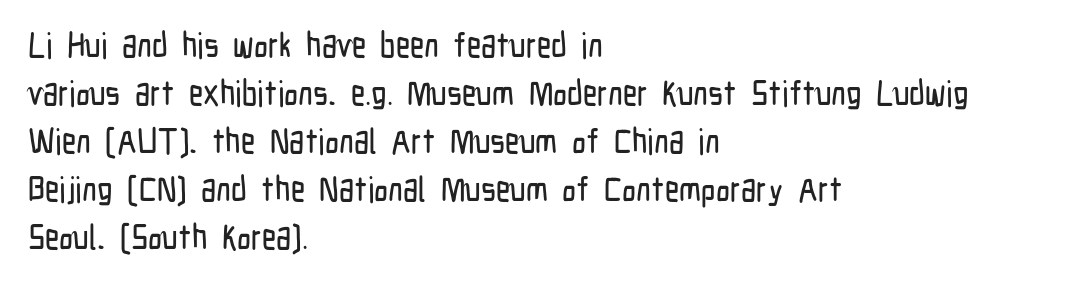
{"serif": "no", "italic": "no", "width": "condensed", "stroke_contrast": "low", "x_height": "medium", "monospaced": "no", "underline": "no", "align": "left", "line_spacing": "normal", "line_spacing_ratio": 1.37, "letter_spacing": "normal", "letter_spacing_em": 0.0, "glyph_px": 35}
